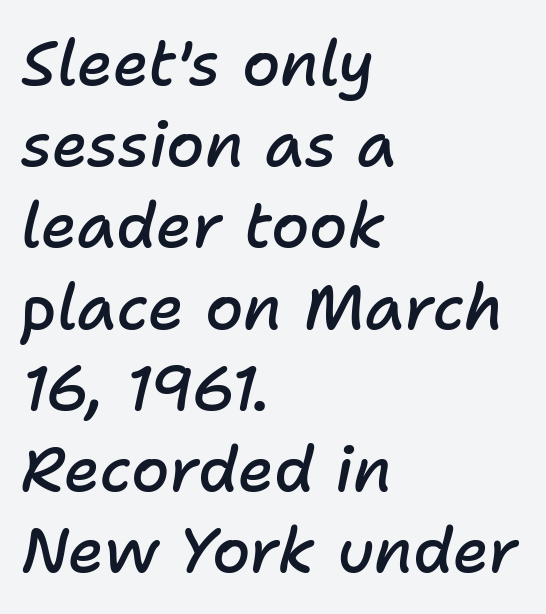
Q: Is the text bold? A: Semi-bold.
Q: Is the text italic (slanted)? A: Yes, it leans right by about 11 degrees.
Q: Is the text underlined? A: No.
Q: How is the paragraph aligned? A: Left-aligned.
Q: Is the spacing between letters normal or unusually wide? A: Normal.
Q: Is the spacing between lines tight, normal or loose? A: Normal.
Q: Width (condensed, normal, or wide)? A: Normal.
Q: Stroke contrast? A: Low.
Q: x-height? A: Medium.
Q: Monospaced? A: No.
